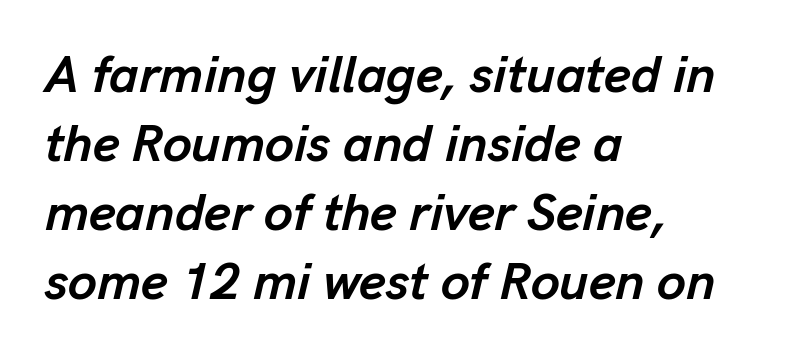
The image shows 52 px semibold type, italic (leaning right); set left-aligned, normal line spacing (1.33x), normal letter spacing, not underlined; low stroke contrast and a medium x-height.
